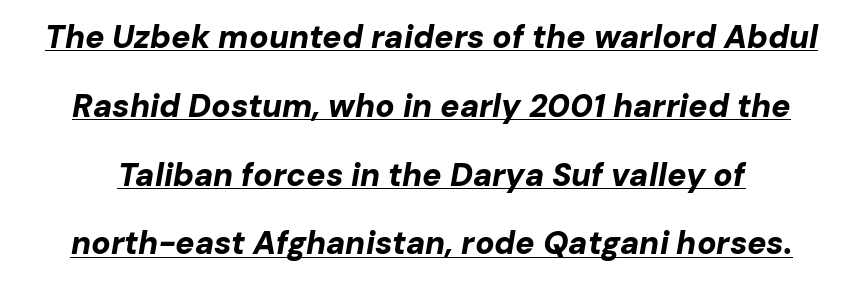
The image shows 32 px bold type, italic (leaning right); set loose line spacing (2.15x), normal letter spacing, underlined; low stroke contrast and a medium x-height.
